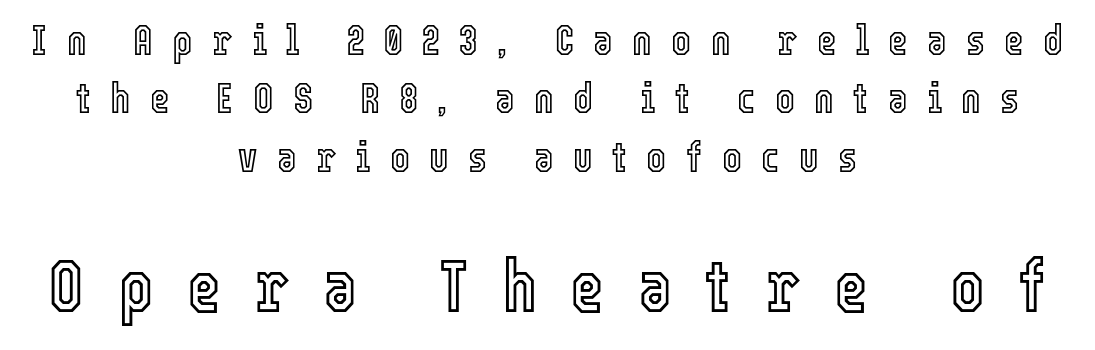
Q: Is the text italic (slanted)? A: No, it is upright.
Q: Is the text underlined? A: No.
Q: How is the paragraph aligned? A: Centered.
Q: Is the spacing between letters normal or unusually wide? A: Unusually wide.
Q: Is the spacing between lines tight, normal or loose? A: Normal.
Q: Which block of text is set in a larger size, the first (top) or the second (bottom)? A: The second (bottom) one.
Q: Width (condensed, normal, or wide)? A: Condensed.
Q: x-height? A: Medium.
Q: Monospaced? A: No.
